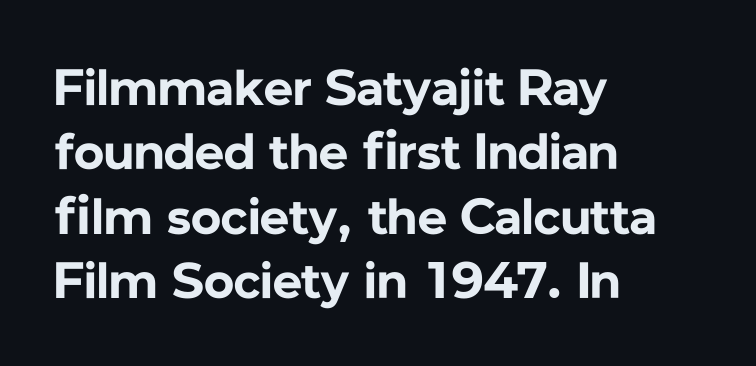
Q: Is the text bold? A: Yes.
Q: Is the text italic (slanted)? A: No, it is upright.
Q: Is the typeface a serif or a sans-serif typeface? A: Sans-serif.
Q: Is the text underlined? A: No.
Q: How is the paragraph aligned? A: Left-aligned.
Q: Is the spacing between letters normal or unusually wide? A: Normal.
Q: Is the spacing between lines tight, normal or loose? A: Normal.
Q: Width (condensed, normal, or wide)? A: Normal.
Q: Stroke contrast? A: Low.
Q: x-height? A: Medium.
Q: Monospaced? A: No.
